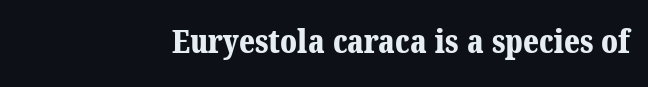
The tracking reads as untouched default to a designer's eye. Examine the stroke ends and you'll spot serifs. Varying glyph widths throughout — classic text-font behaviour. Does the weight exceed regular? Yes, all the way to bold. Unmarked baselines from the first word to the last. All the whitespace from short lines collects on the left.
